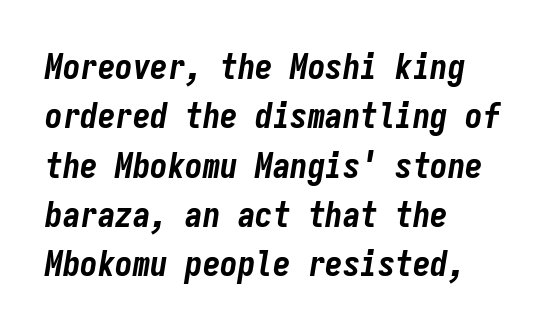
The image shows 35 px bold, condensed type, italic (leaning right), monospaced; set left-aligned, normal line spacing (1.41x), normal letter spacing, not underlined; low stroke contrast and a medium x-height.
